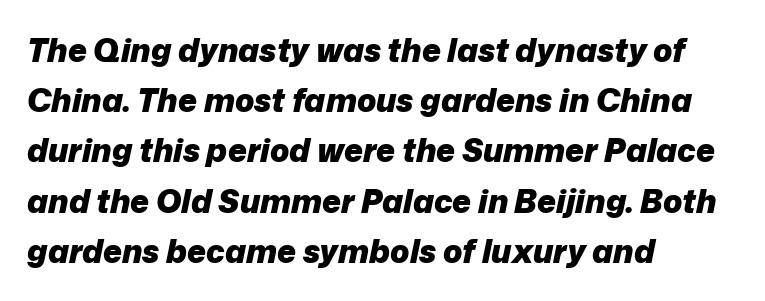
Q: Is the text bold? A: Yes.
Q: Is the text italic (slanted)? A: Yes, it leans right by about 12 degrees.
Q: Is the text underlined? A: No.
Q: How is the paragraph aligned? A: Left-aligned.
Q: Is the spacing between letters normal or unusually wide? A: Normal.
Q: Is the spacing between lines tight, normal or loose? A: Normal.
Q: Width (condensed, normal, or wide)? A: Normal.
Q: Stroke contrast? A: Low.
Q: x-height? A: Medium.
Q: Monospaced? A: No.
